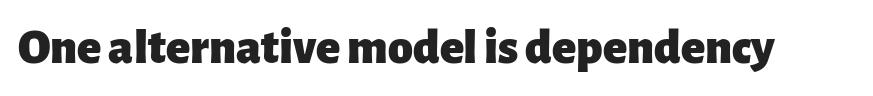
When letters stand straight like this, we call the style roman or upright. The line texture is even and compact thanks to regular tracking. Caption: bold face, heavy strokes. Each letter keeps its own natural width here, so spacing adapts to shape.
